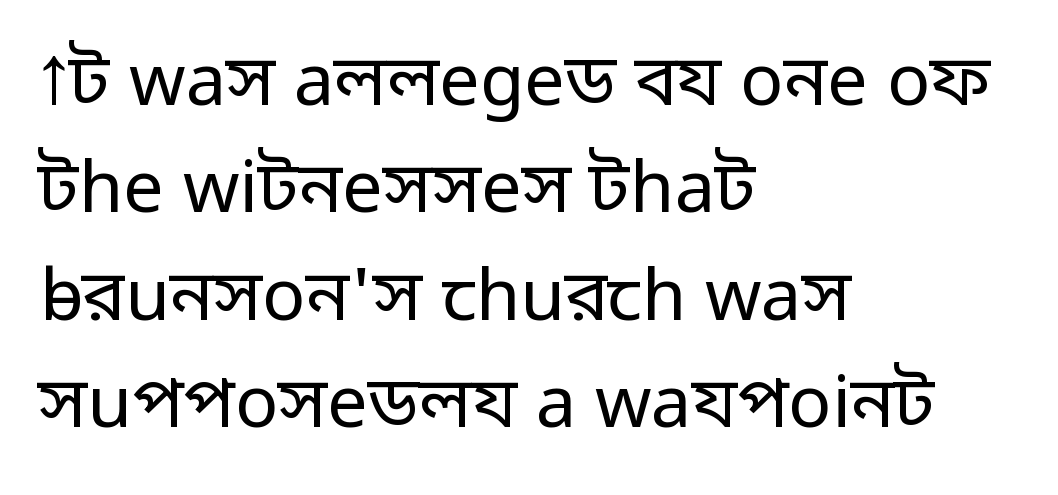
The image shows 72 px regular-weight sans-serif type, upright; set left-aligned, normal line spacing (1.49x), normal letter spacing, not underlined; low stroke contrast and a medium x-height.
